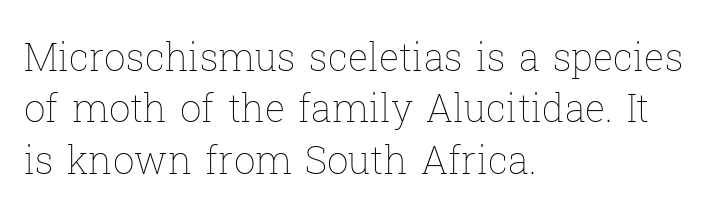
Horizontally, the lines are justified to the leading edge only. Weight: regular or lighter. Underlining? Definitely not there. You could not count columns in this text — the font is proportionally spaced. A normal amount of white space separates one row of letters from the next.
